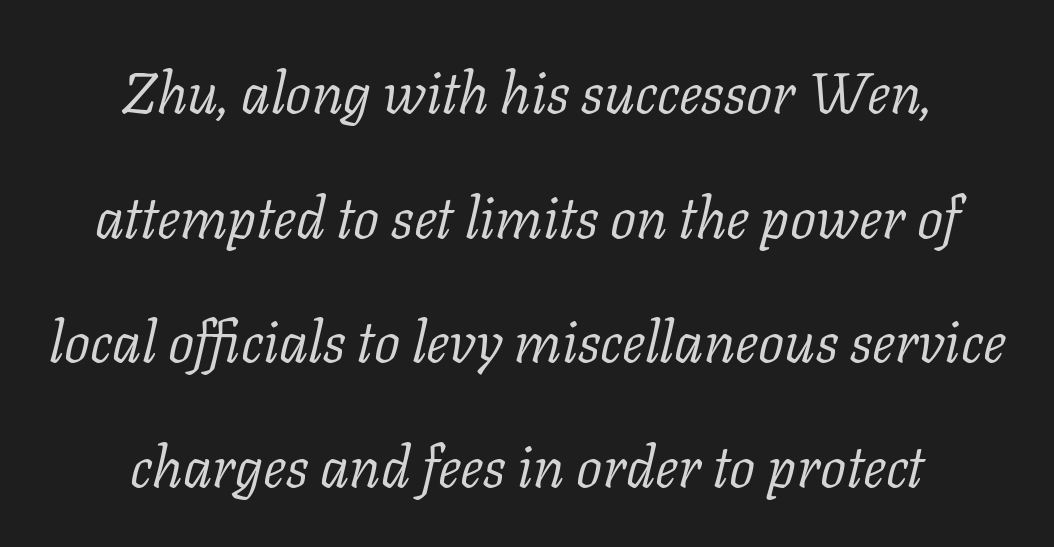
{"serif": "yes", "italic": "yes", "lean": "right", "slant_degrees": 11, "bold": "no", "weight": "light", "width": "normal", "stroke_contrast": "low", "x_height": "medium", "monospaced": "no", "underline": "no", "align": "center", "line_spacing": "loose", "line_spacing_ratio": 2.15, "letter_spacing": "normal", "letter_spacing_em": 0.0, "glyph_px": 58}
